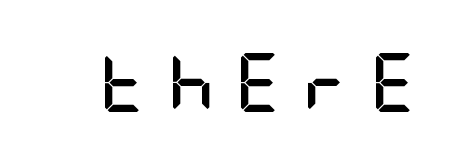
Q: Is the text bold? A: Yes.
Q: Is the text italic (slanted)? A: No, it is upright.
Q: Is the typeface a serif or a sans-serif typeface? A: Sans-serif.
Q: Is the text underlined? A: No.
Q: Is the spacing between letters normal or unusually wide? A: Unusually wide.
Q: Width (condensed, normal, or wide)? A: Condensed.
Q: Stroke contrast? A: Low.
Q: x-height? A: Large.
